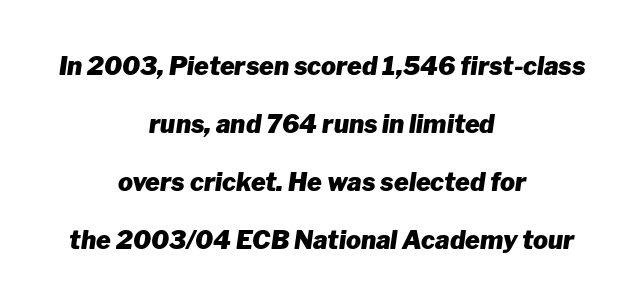
Is there much room between lines? Yes — plenty of vertical air separates them. This sample is center-justified, so both line endings float freely. The glyphs look as if they've been sheared to an angle. These words are printed bold, with thick strokes throughout. What stands out about the letter spacing? Nothing — it is the standard amount. A clean baseline with only descenders dipping below it.
